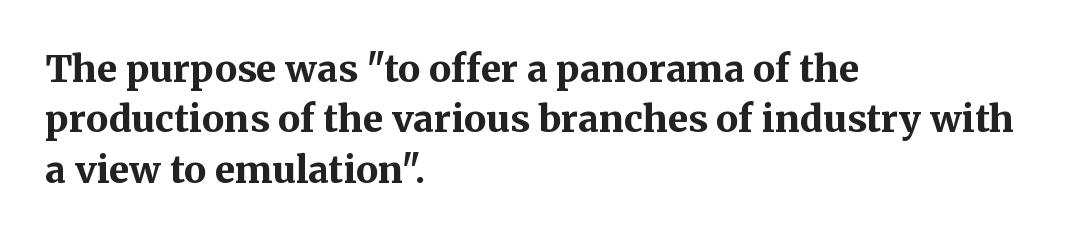
Q: Is the text bold? A: Yes.
Q: Is the text italic (slanted)? A: No, it is upright.
Q: Is the typeface a serif or a sans-serif typeface? A: Serif.
Q: Is the text underlined? A: No.
Q: How is the paragraph aligned? A: Left-aligned.
Q: Is the spacing between letters normal or unusually wide? A: Normal.
Q: Is the spacing between lines tight, normal or loose? A: Normal.
Q: Width (condensed, normal, or wide)? A: Normal.
Q: Stroke contrast? A: Medium.
Q: x-height? A: Medium.
Q: Monospaced? A: No.
